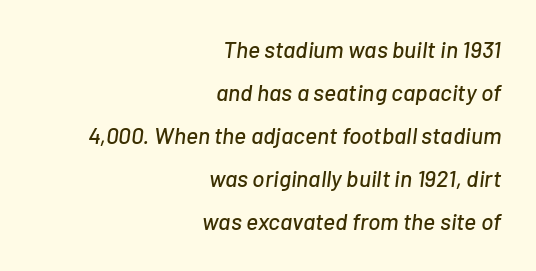
Q: Is the text italic (slanted)? A: Yes, it leans right by about 7 degrees.
Q: Is the text underlined? A: No.
Q: How is the paragraph aligned? A: Right-aligned.
Q: Is the spacing between letters normal or unusually wide? A: Normal.
